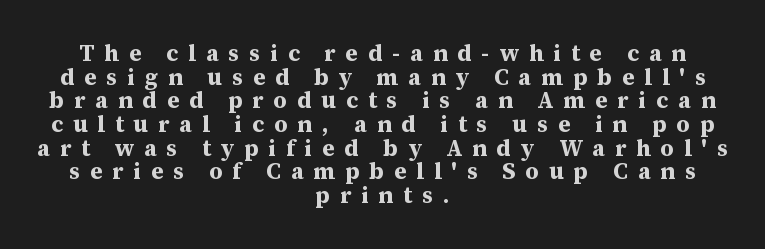
Q: Is the text bold? A: Yes.
Q: Is the text italic (slanted)? A: No, it is upright.
Q: Is the text underlined? A: No.
Q: How is the paragraph aligned? A: Centered.
Q: Is the spacing between letters normal or unusually wide? A: Unusually wide.
Q: Is the spacing between lines tight, normal or loose? A: Tight.
